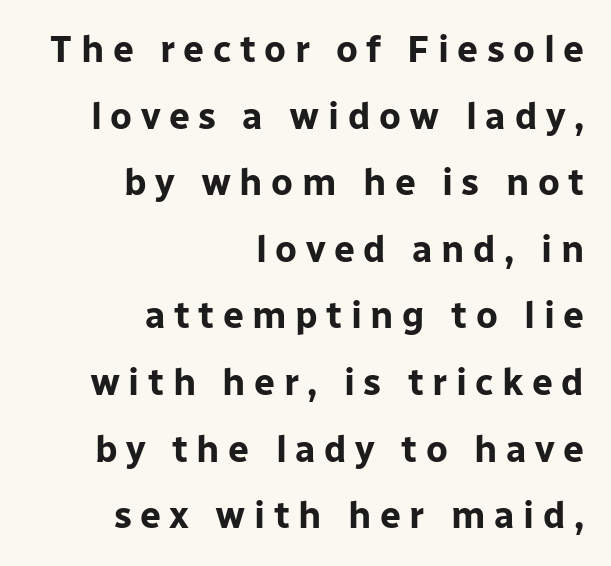
{"serif": "no", "italic": "no", "bold": "yes", "weight": "bold", "width": "normal", "stroke_contrast": "low", "x_height": "medium", "monospaced": "no", "underline": "no", "align": "right", "line_spacing_ratio": 1.8, "letter_spacing": "wide", "letter_spacing_em": 0.23, "glyph_px": 37}
